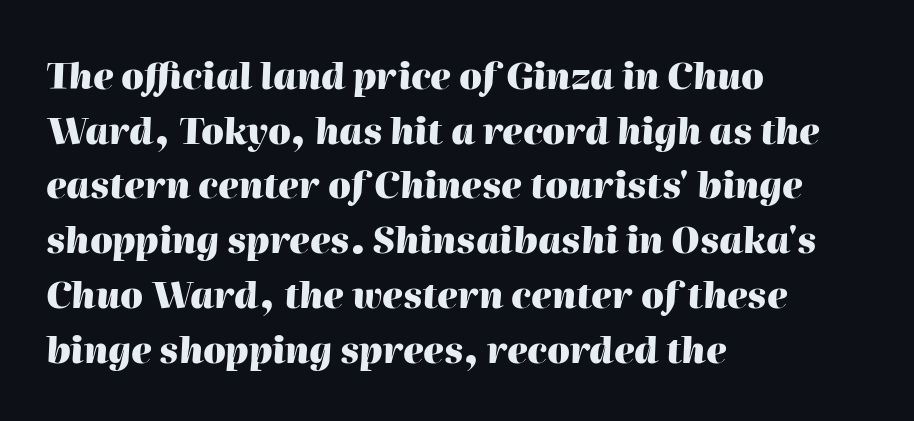
Q: Is the text bold? A: Yes.
Q: Is the text italic (slanted)? A: Yes, it leans right by about 2 degrees.
Q: Is the text underlined? A: No.
Q: How is the paragraph aligned? A: Left-aligned.
Q: Is the spacing between letters normal or unusually wide? A: Normal.
Q: Is the spacing between lines tight, normal or loose? A: Normal.
Q: Width (condensed, normal, or wide)? A: Normal.
Q: Stroke contrast? A: High.
Q: x-height? A: Medium.
Q: Monospaced? A: No.
